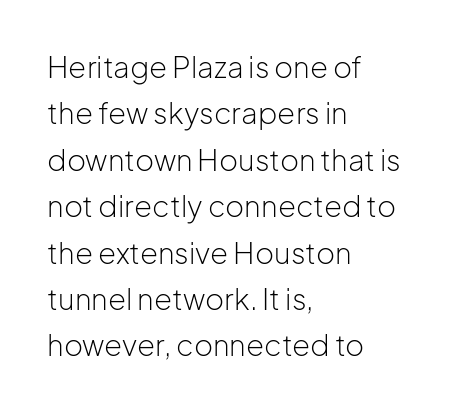
The image shows 29 px light sans-serif type, upright; set left-aligned, normal line spacing (1.6x), normal letter spacing, not underlined; low stroke contrast and a medium x-height.
